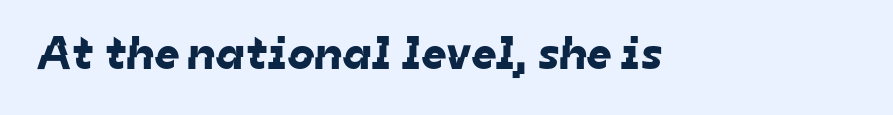
The image shows 47 px sans-serif type; set normal letter spacing, not underlined; low stroke contrast and a medium x-height.
